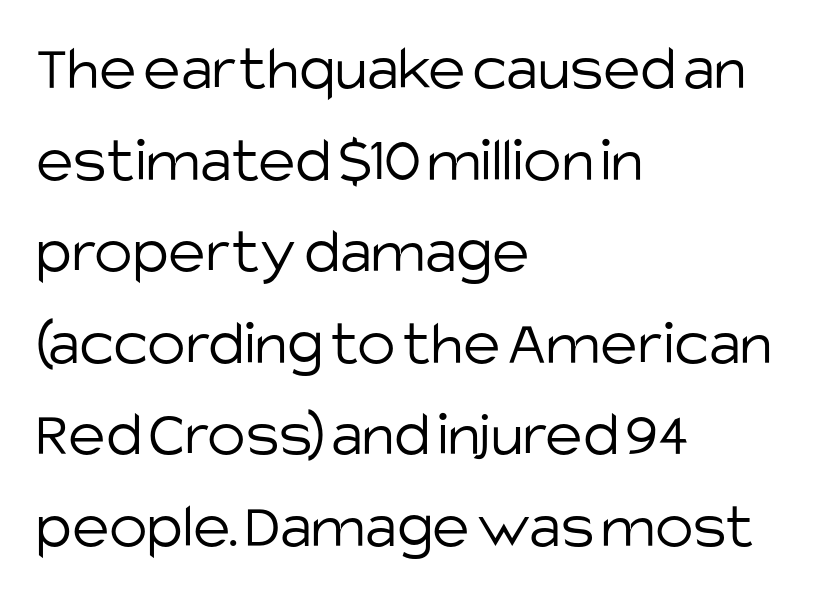
The image shows 64 px light sans-serif type, upright; set left-aligned, normal line spacing (1.43x), normal letter spacing, not underlined; low stroke contrast and a large x-height.
